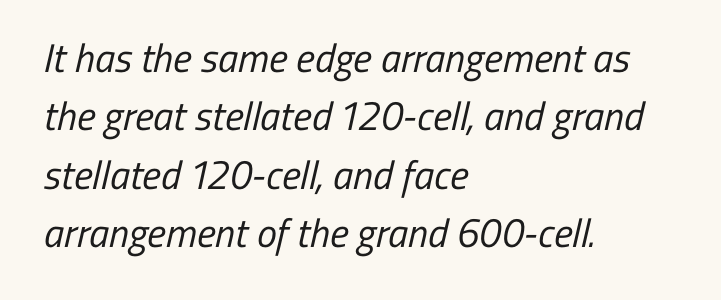
{"serif": "no", "bold": "no", "weight": "regular", "width": "condensed", "stroke_contrast": "low", "x_height": "medium", "monospaced": "no", "underline": "no", "align": "left", "line_spacing": "normal", "line_spacing_ratio": 1.46, "letter_spacing": "normal", "letter_spacing_em": 0.0, "glyph_px": 40}
